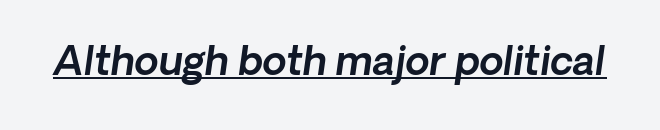
Spacing verdict: proportional, widths tailored to each character. This sample uses plain, unmodified letter spacing. There's an unmistakable incline to the writing here. The glyphs are accompanied by a horizontal stroke just below them.
